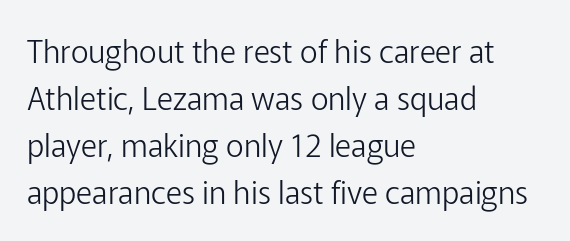
A typesetter would call this leading conventional body-copy spacing. A bare baseline throughout the passage. A quiet, ordinary-to-light weight characterises the typeface. Ascenders rise straight up at ninety degrees. Stroke terminals: plain, sans-serif.
